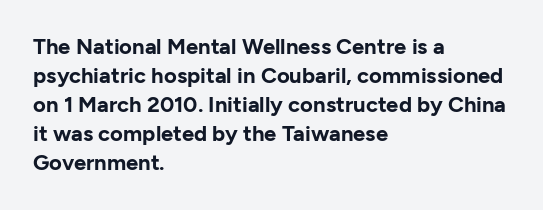
I'd describe the lettering as bold — thick and assertive. Line starts are locked; line ends wander. Nope, not italic — everything's standing straight. Only glyphs here, with clear space below each row.
